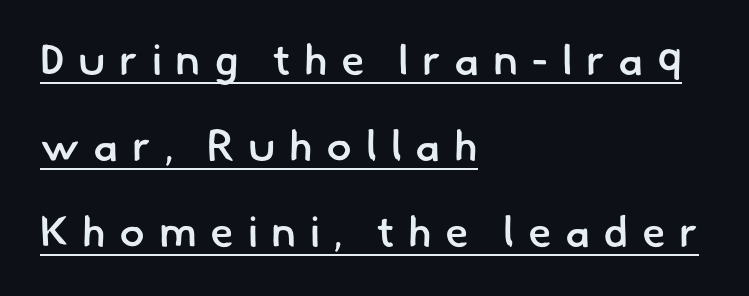
Q: Is the text bold? A: Semi-bold.
Q: Is the typeface a serif or a sans-serif typeface? A: Sans-serif.
Q: Is the text underlined? A: Yes.
Q: How is the paragraph aligned? A: Left-aligned.
Q: Is the spacing between letters normal or unusually wide? A: Unusually wide.
Q: Is the spacing between lines tight, normal or loose? A: Loose.
Q: Width (condensed, normal, or wide)? A: Normal.
Q: Stroke contrast? A: Low.
Q: x-height? A: Small.
Q: Monospaced? A: No.
